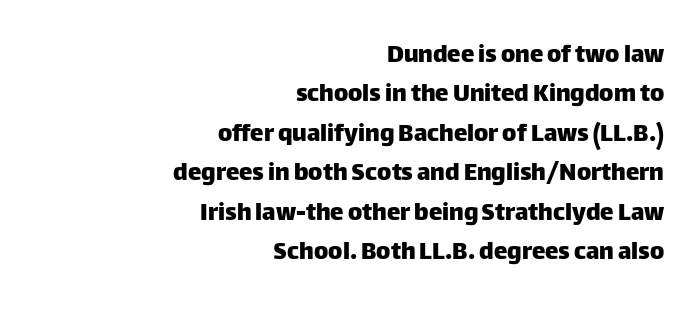
The image shows 27 px text type, upright; set right-aligned, normal line spacing (1.46x), normal letter spacing, not underlined.
